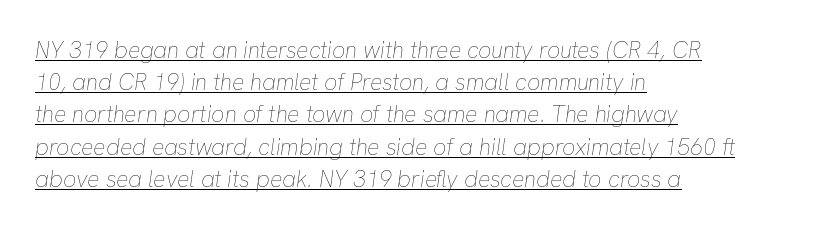
Q: Is the text bold? A: No.
Q: Is the text italic (slanted)? A: Yes, it leans right by about 8 degrees.
Q: Is the text underlined? A: Yes.
Q: How is the paragraph aligned? A: Left-aligned.
Q: Is the spacing between letters normal or unusually wide? A: Normal.
Q: Is the spacing between lines tight, normal or loose? A: Normal.
